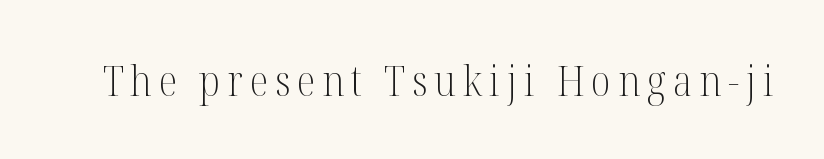
The image shows 43 px light, condensed serif type, upright; set not underlined; medium stroke contrast and a medium x-height.
